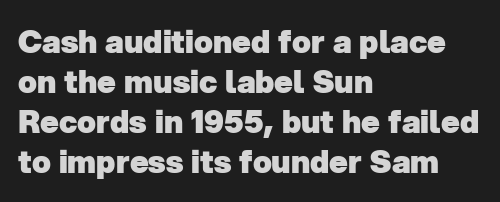
The image shows 31 px heavy sans-serif type; set left-aligned, normal line spacing (1.29x), normal letter spacing, not underlined; low stroke contrast and a medium x-height.
